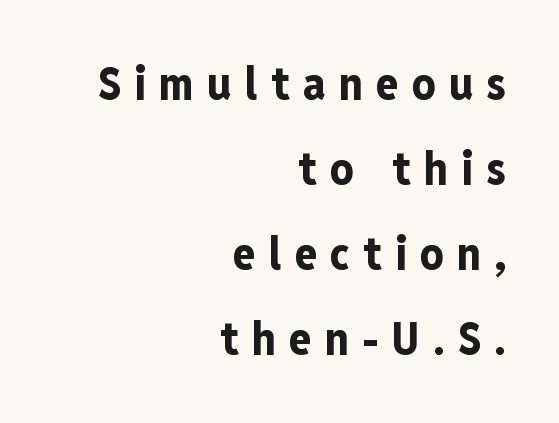
Is this a fixed-width face? No — the glyphs have proportional, varying widths. Short and long lines alike share a common ending point at right. On the weight axis this lands at bold, roughly 700. If you drew a line through each stem, it would be perfectly vertical.
